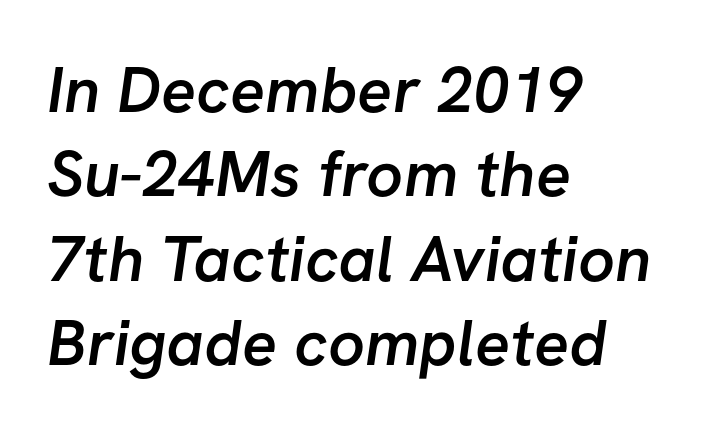
Q: Is the text bold? A: Semi-bold.
Q: Is the typeface a serif or a sans-serif typeface? A: Sans-serif.
Q: Is the text underlined? A: No.
Q: How is the paragraph aligned? A: Left-aligned.
Q: Is the spacing between letters normal or unusually wide? A: Normal.
Q: Is the spacing between lines tight, normal or loose? A: Normal.
Q: Width (condensed, normal, or wide)? A: Normal.
Q: Stroke contrast? A: Low.
Q: x-height? A: Medium.
Q: Monospaced? A: No.
